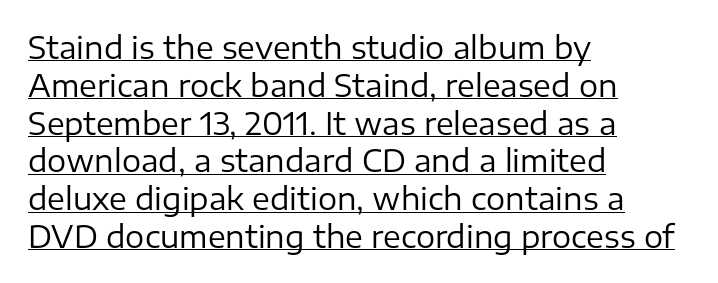
Q: Is the text bold? A: No.
Q: Is the text italic (slanted)? A: No, it is upright.
Q: Is the typeface a serif or a sans-serif typeface? A: Sans-serif.
Q: Is the text underlined? A: Yes.
Q: How is the paragraph aligned? A: Left-aligned.
Q: Is the spacing between letters normal or unusually wide? A: Normal.
Q: Is the spacing between lines tight, normal or loose? A: Normal.
Q: Width (condensed, normal, or wide)? A: Normal.
Q: Stroke contrast? A: Low.
Q: x-height? A: Medium.
Q: Monospaced? A: No.
